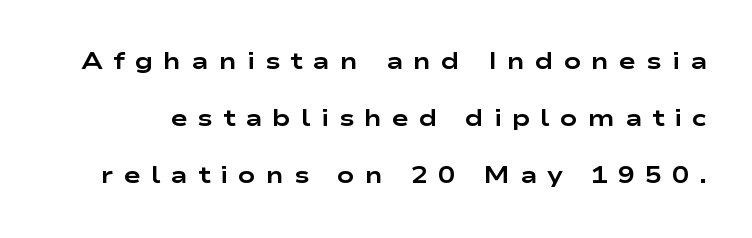
The image shows 23 px bold type, upright; set loose line spacing (2.48x), unusually wide letter spacing (+0.43 em), not underlined.
